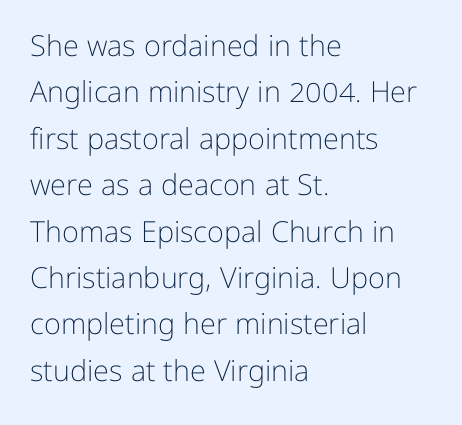
Is there any slant? The stems are plumb. You can tell from the bare stems that sans-serif type was used. How are the letters spaced? Ordinarily, with no added tracking. The line-height multiplier appears to be the usual default.
